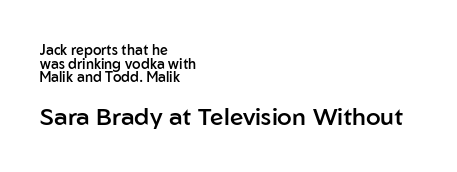
{"italic": "no", "bold": "semi", "underline": "no", "align": "left", "line_spacing": "tight", "line_spacing_ratio": 0.98, "letter_spacing": "normal", "letter_spacing_em": 0.0, "larger_block": "second", "size_ratio": 1.71, "glyph_px": 24}
